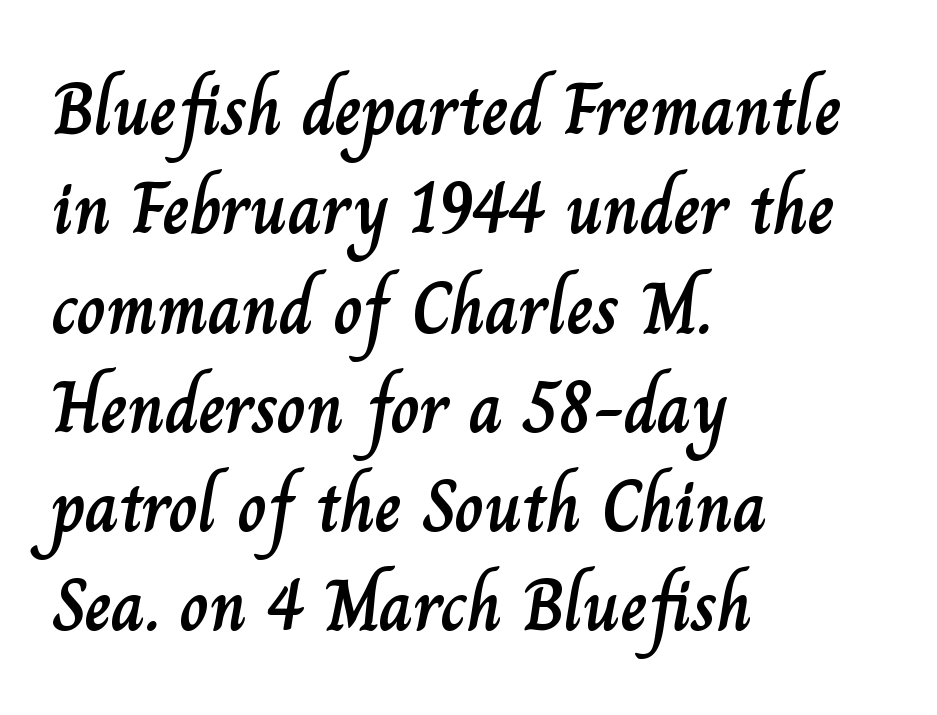
Q: Is the text italic (slanted)? A: Yes.
Q: Is the text underlined? A: No.
Q: How is the paragraph aligned? A: Left-aligned.
Q: Is the spacing between letters normal or unusually wide? A: Normal.
Q: Is the spacing between lines tight, normal or loose? A: Normal.
Q: Width (condensed, normal, or wide)? A: Normal.
Q: Stroke contrast? A: Low.
Q: x-height? A: Small.
Q: Monospaced? A: No.
